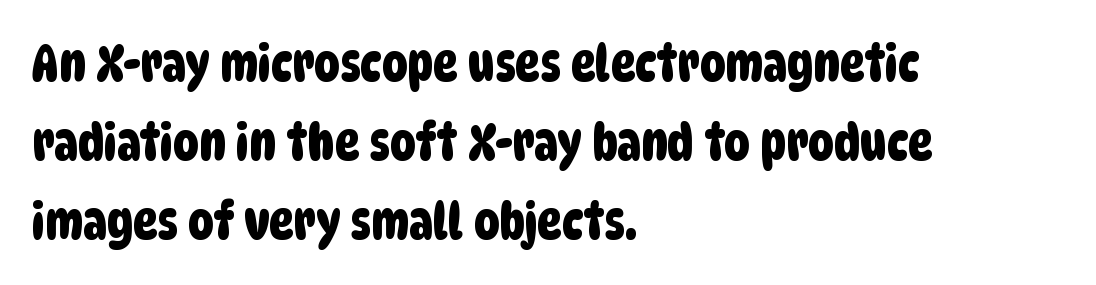
{"serif": "no", "width": "condensed", "stroke_contrast": "low", "x_height": "large", "monospaced": "no", "underline": "no", "align": "left", "line_spacing": "normal", "line_spacing_ratio": 1.55, "letter_spacing": "normal", "letter_spacing_em": 0.0, "glyph_px": 51}
